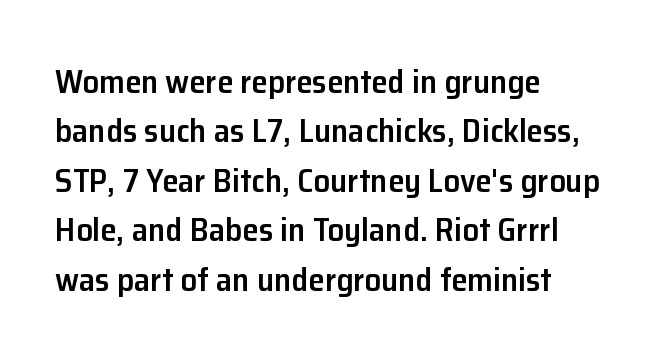
Q: Is the text bold? A: Semi-bold.
Q: Is the text italic (slanted)? A: No, it is upright.
Q: Is the typeface a serif or a sans-serif typeface? A: Sans-serif.
Q: Is the text underlined? A: No.
Q: How is the paragraph aligned? A: Left-aligned.
Q: Is the spacing between letters normal or unusually wide? A: Normal.
Q: Is the spacing between lines tight, normal or loose? A: Normal.
Q: Width (condensed, normal, or wide)? A: Normal.
Q: Stroke contrast? A: Low.
Q: x-height? A: Medium.
Q: Monospaced? A: No.
